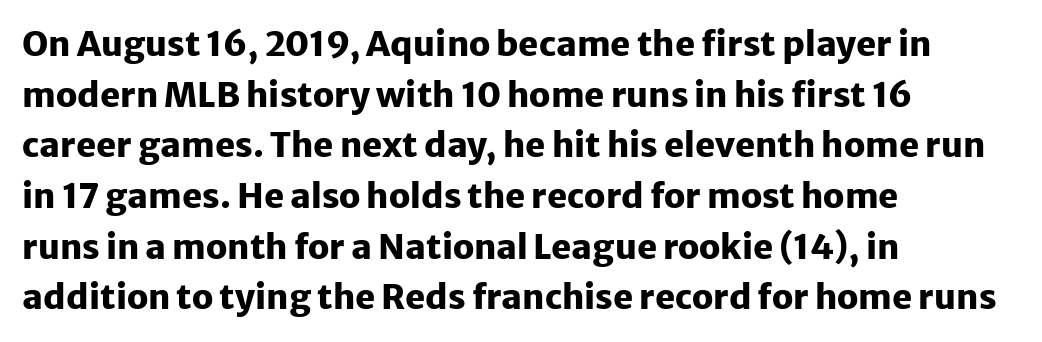
Q: Is the text bold? A: Yes.
Q: Is the text italic (slanted)? A: No, it is upright.
Q: Is the typeface a serif or a sans-serif typeface? A: Sans-serif.
Q: Is the text underlined? A: No.
Q: How is the paragraph aligned? A: Left-aligned.
Q: Is the spacing between letters normal or unusually wide? A: Normal.
Q: Is the spacing between lines tight, normal or loose? A: Normal.
Q: Width (condensed, normal, or wide)? A: Normal.
Q: Stroke contrast? A: Low.
Q: x-height? A: Medium.
Q: Monospaced? A: No.
